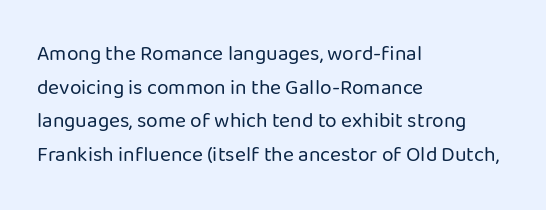
The image shows 21 px text type, upright; set left-aligned, normal line spacing (1.6x), normal letter spacing, not underlined.
